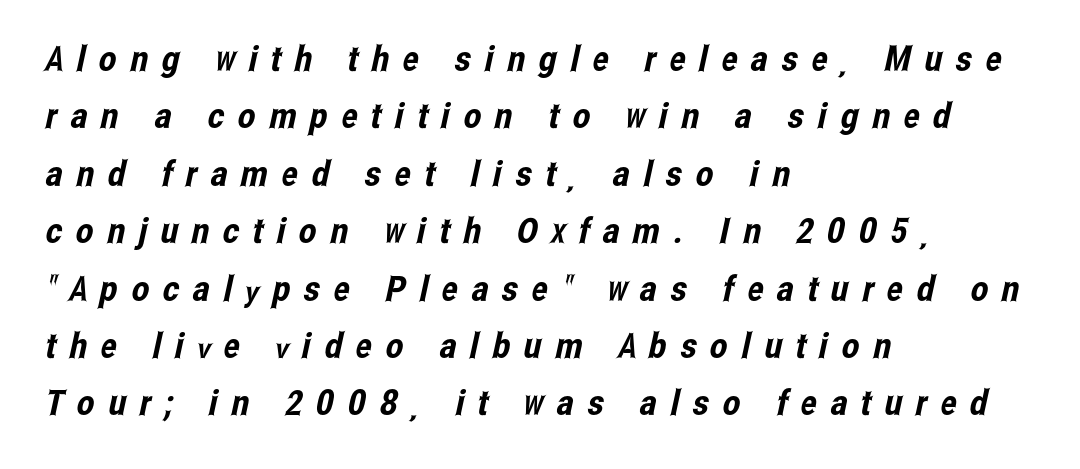
The image shows 35 px condensed sans-serif type; set left-aligned, normal line spacing (1.64x), unusually wide letter spacing (+0.39 em), not underlined; low stroke contrast and a medium x-height.
